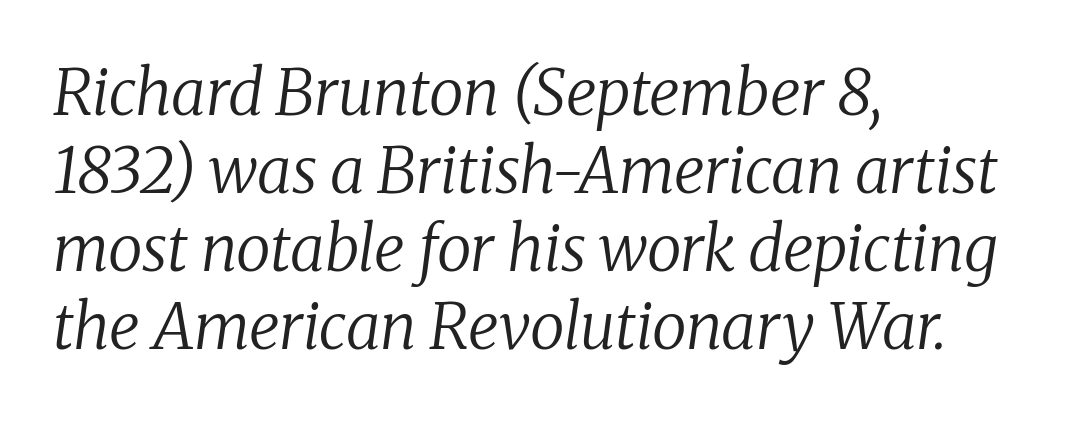
The image shows 63 px regular-weight serif type, italic (leaning right); set left-aligned, line spacing 1.24x, normal letter spacing, not underlined; low stroke contrast and a medium x-height.
